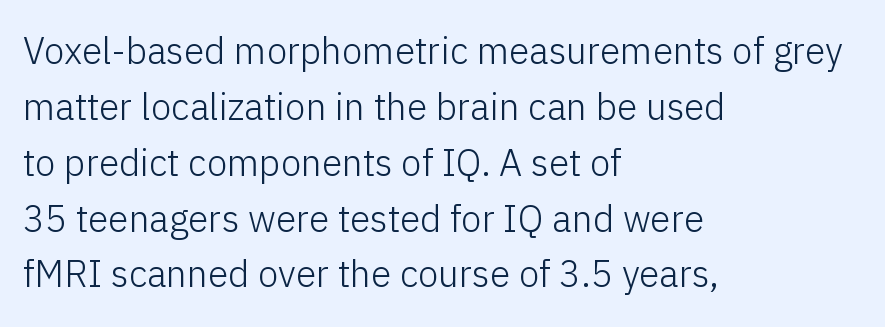
The passage shown has conventional tracking throughout. Does the type have serifs? No, each stem ends abruptly. On a weight scale, this lands at 450 or below. This rendering features lettering with no underline.
